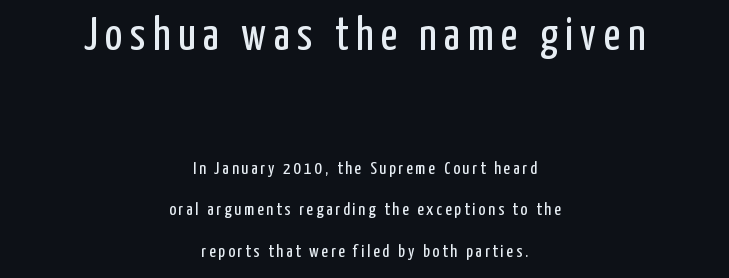
The image shows 46 px regular-weight, condensed sans-serif type, upright; set centered, loose line spacing (2.32x), not underlined; the first (top) block is 2.56x larger; low stroke contrast and a medium x-height.
